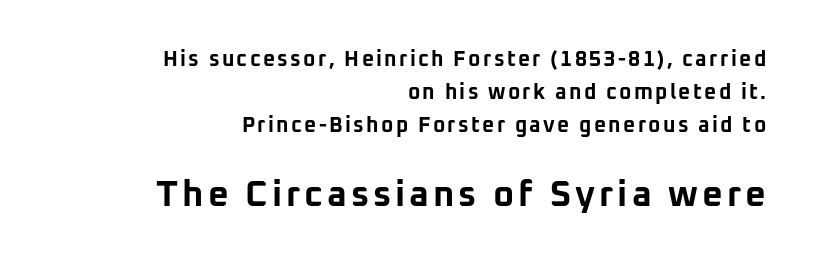
The image shows 36 px bold sans-serif type, upright; set right-aligned, normal line spacing (1.58x), not underlined; the second (bottom) block is 1.71x larger; low stroke contrast and a medium x-height.
